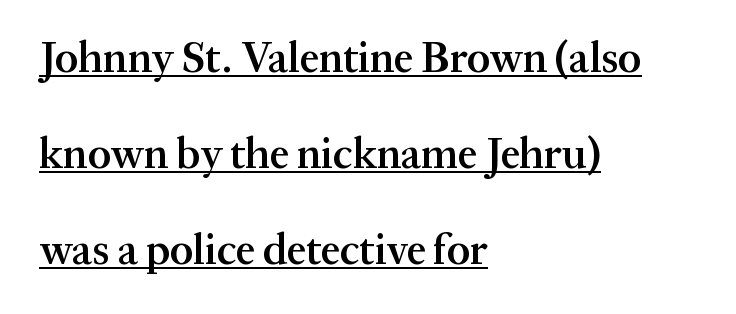
The image shows 43 px semibold serif type, upright; set left-aligned, loose line spacing (2.23x), normal letter spacing, underlined; medium stroke contrast and a medium x-height.
